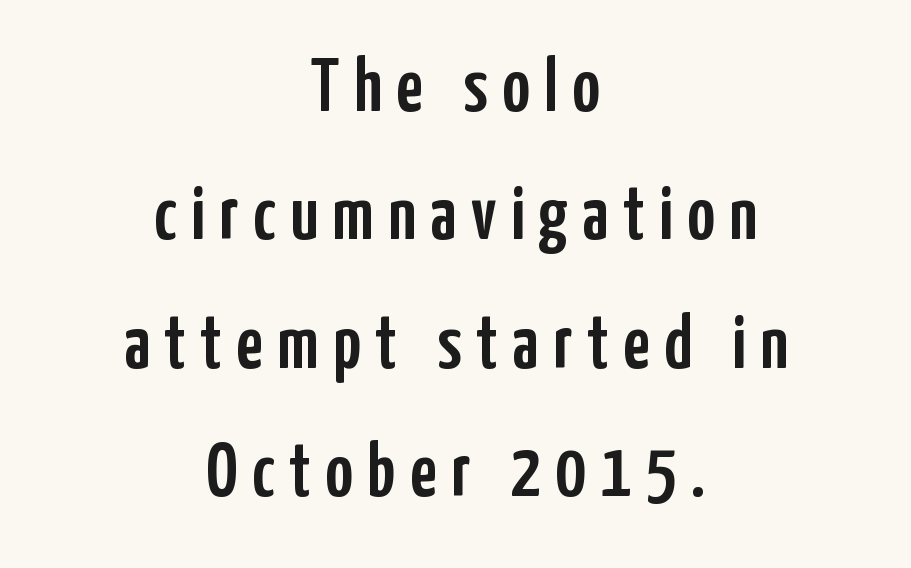
This sample uses a sans-serif face. Whoever set this chose a conventional vertical rhythm. The specimen omits any rule beneath the text block's lines. The font's upright variant was chosen for this text. Do the characters align in a grid? No, the font is proportional.
